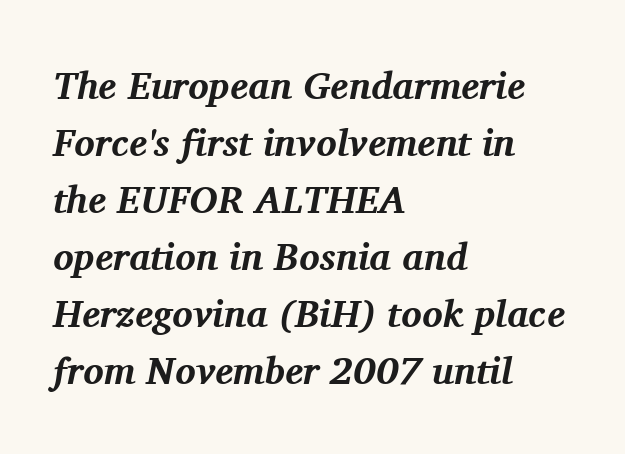
The image shows 38 px bold serif type, italic (leaning right); set left-aligned, normal line spacing (1.5x), normal letter spacing, not underlined; medium stroke contrast and a medium x-height.
